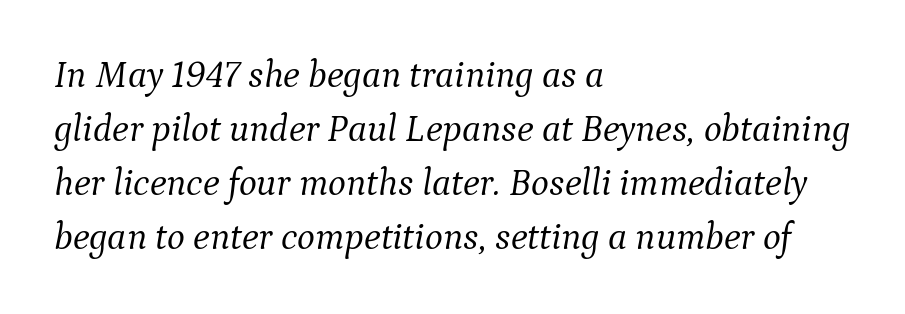
Classification — serif. Looking at the ascenders, they clearly lean. Teacher's note: observe the even left margin — that is flush-left alignment. Heft: none added — not bold.
